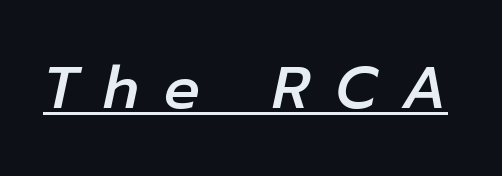
You can see a thin bar hugging the bottom of the glyphs. Spacing between characters has been opened up far beyond the box default. It's the slanting kind of type. These lines are rendered in a variable-pitch font.
